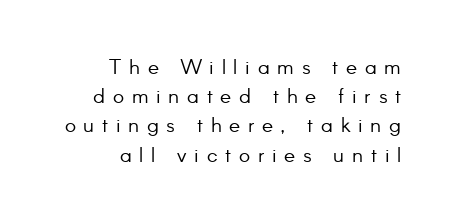
{"italic": "no", "bold": "no", "underline": "no", "align": "right", "line_spacing": "normal", "line_spacing_ratio": 1.39, "letter_spacing": "wide", "letter_spacing_em": 0.37, "glyph_px": 21}
